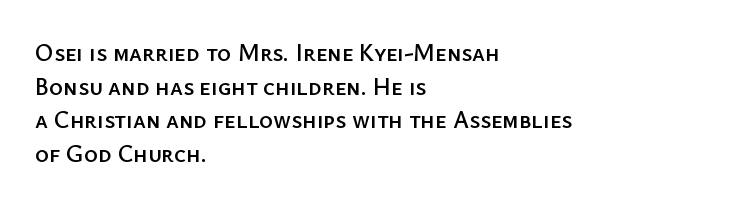
Q: Is the text italic (slanted)? A: No, it is upright.
Q: Is the text underlined? A: No.
Q: How is the paragraph aligned? A: Left-aligned.
Q: Is the spacing between letters normal or unusually wide? A: Normal.
Q: Is the spacing between lines tight, normal or loose? A: Normal.
